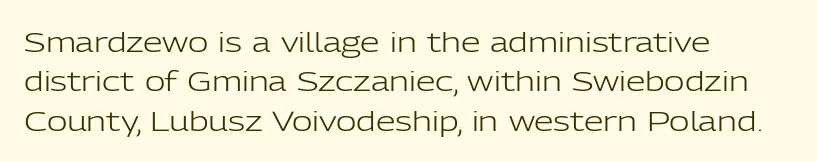
Q: Is the text bold? A: No.
Q: Is the text italic (slanted)? A: No, it is upright.
Q: Is the typeface a serif or a sans-serif typeface? A: Sans-serif.
Q: Is the text underlined? A: No.
Q: How is the paragraph aligned? A: Left-aligned.
Q: Is the spacing between letters normal or unusually wide? A: Normal.
Q: Is the spacing between lines tight, normal or loose? A: Normal.
Q: Width (condensed, normal, or wide)? A: Normal.
Q: Stroke contrast? A: Low.
Q: x-height? A: Medium.
Q: Monospaced? A: No.
